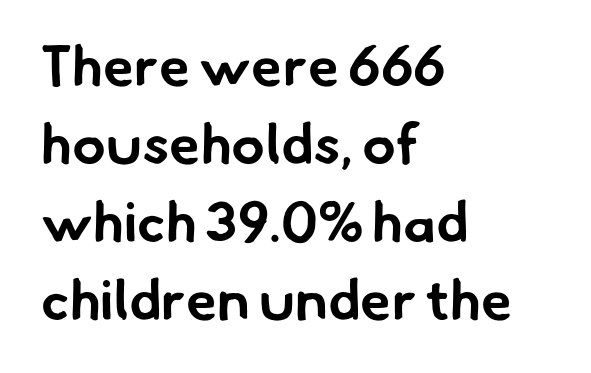
Any mark beneath the type? The region is blank. These lines keep a tight, regular rhythm from letter to letter. The lines in this sample share a left origin and differ only in where they stop. The space between consecutive lines is moderate.
